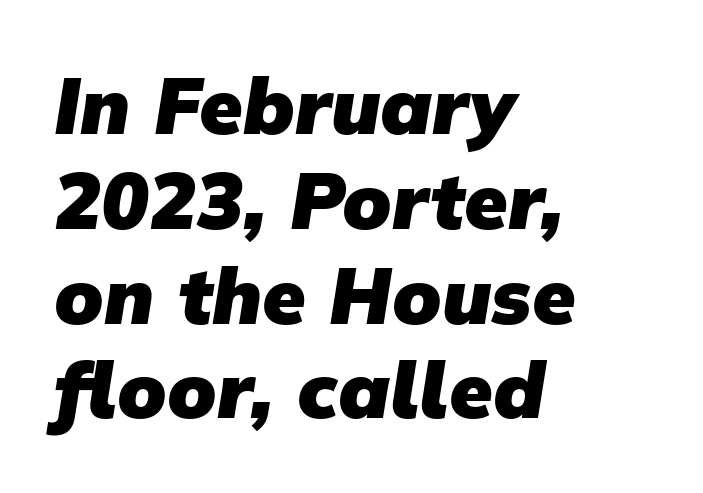
All the whitespace from short lines collects on the right. Note the varied advance widths — an 'i' is clearly narrower than an 'm'. The gap between lines stays unmarked. The face used here is rendered with its standard letterfit. Typographically, this falls in the sans-serif category. I'd describe the lettering as bold — thick and assertive.
